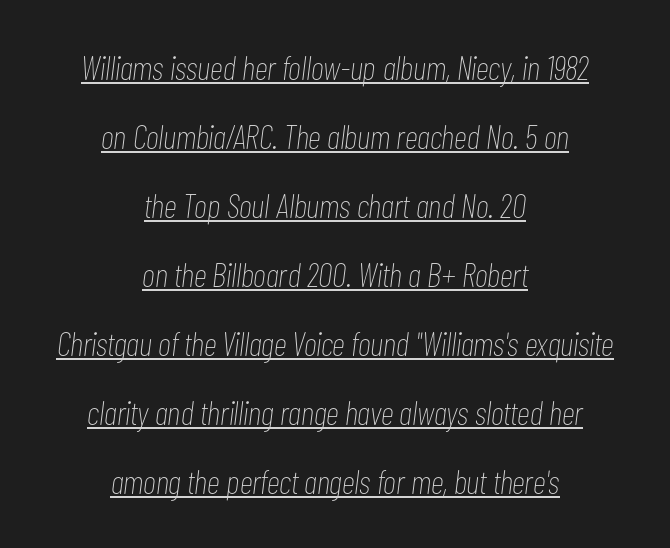
Q: Is the text bold? A: No.
Q: Is the text italic (slanted)? A: Yes, it leans right by about 7 degrees.
Q: Is the text underlined? A: Yes.
Q: How is the paragraph aligned? A: Centered.
Q: Is the spacing between letters normal or unusually wide? A: Normal.
Q: Is the spacing between lines tight, normal or loose? A: Loose.
Q: Width (condensed, normal, or wide)? A: Condensed.
Q: Stroke contrast? A: Low.
Q: x-height? A: Medium.
Q: Monospaced? A: No.
